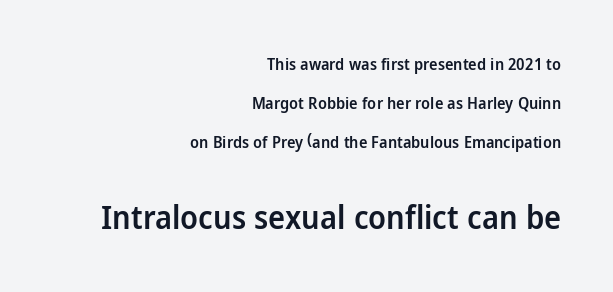
{"serif": "no", "italic": "no", "bold": "semi", "weight": "semibold", "width": "normal", "stroke_contrast": "low", "x_height": "medium", "monospaced": "no", "underline": "no", "align": "right", "line_spacing": "loose", "line_spacing_ratio": 2.43, "letter_spacing": "normal", "letter_spacing_em": 0.0, "larger_block": "second", "size_ratio": 2.0, "glyph_px": 32}
